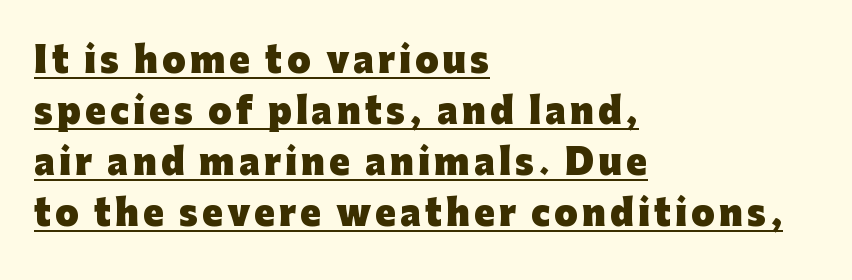
{"serif": "no", "italic": "no", "bold": "yes", "weight": "heavy", "width": "normal", "stroke_contrast": "low", "x_height": "medium", "monospaced": "no", "underline": "yes", "align": "left", "line_spacing": "normal", "line_spacing_ratio": 1.5, "glyph_px": 34}
